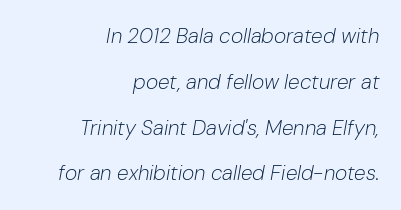
The image shows 21 px text type, italic (leaning right); set right-aligned, loose line spacing (2.18x), normal letter spacing, not underlined.
